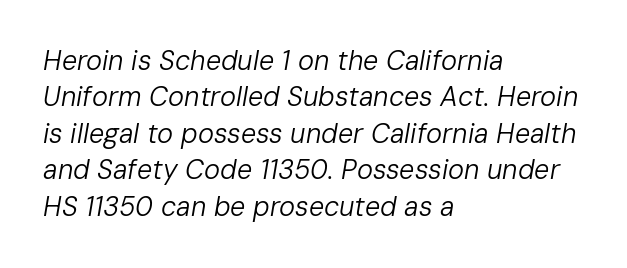
{"italic": "yes", "lean": "right", "slant_degrees": 10, "bold": "no", "underline": "no", "align": "left", "line_spacing": "normal", "line_spacing_ratio": 1.35, "letter_spacing": "normal", "letter_spacing_em": 0.0, "glyph_px": 27}
